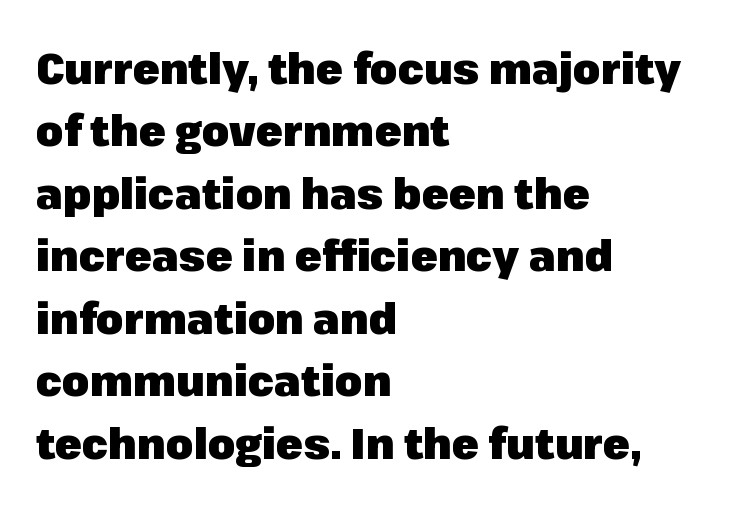
{"serif": "no", "italic": "no", "bold": "yes", "weight": "heavy", "width": "normal", "stroke_contrast": "low", "x_height": "medium", "monospaced": "no", "underline": "no", "align": "left", "line_spacing": "normal", "line_spacing_ratio": 1.42, "letter_spacing": "normal", "letter_spacing_em": 0.0, "glyph_px": 44}
